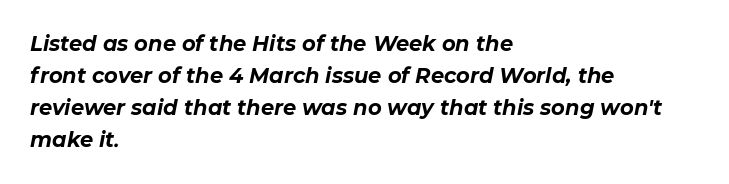
The image shows 21 px bold type, italic (leaning right); set left-aligned, normal line spacing (1.53x), normal letter spacing, not underlined.
